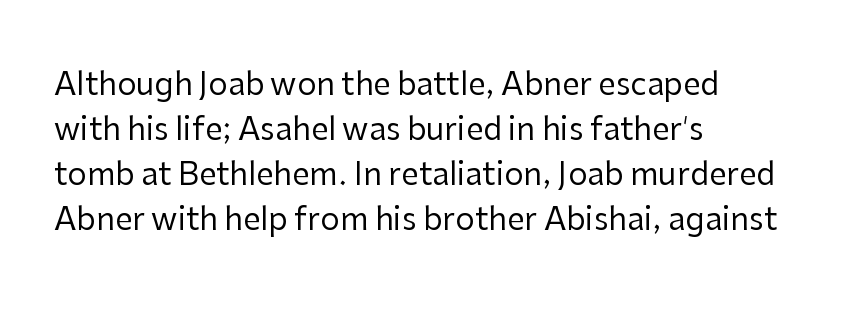
Casual observation: everything's shoved over to the left. The line texture is even and compact thanks to regular tracking. A bare baseline throughout the passage. Each letter's strokes conclude bluntly, with no projecting serifs. The letters advance in unequal steps, a hallmark of proportional type. Is the stroke heavy? The answer is a plain regular-or-lighter.
